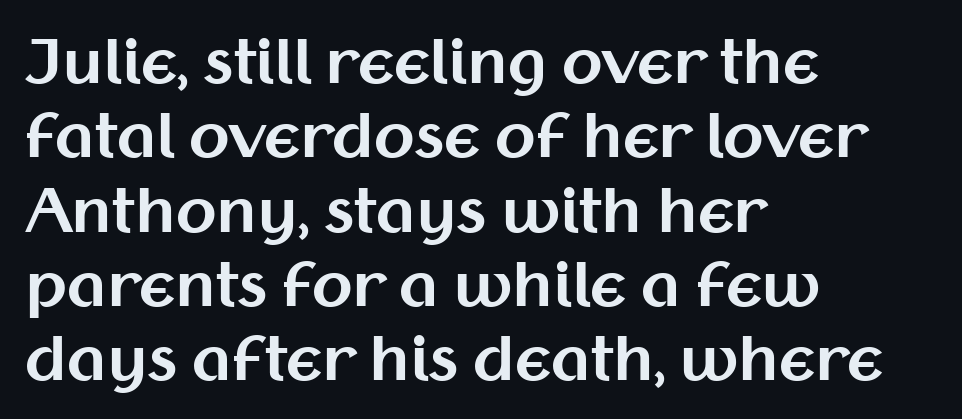
Q: Is the text bold? A: Yes.
Q: Is the text italic (slanted)? A: No, it is upright.
Q: Is the typeface a serif or a sans-serif typeface? A: Sans-serif.
Q: Is the text underlined? A: No.
Q: How is the paragraph aligned? A: Left-aligned.
Q: Is the spacing between letters normal or unusually wide? A: Normal.
Q: Is the spacing between lines tight, normal or loose? A: Normal.
Q: Width (condensed, normal, or wide)? A: Normal.
Q: Stroke contrast? A: Medium.
Q: x-height? A: Medium.
Q: Monospaced? A: No.
